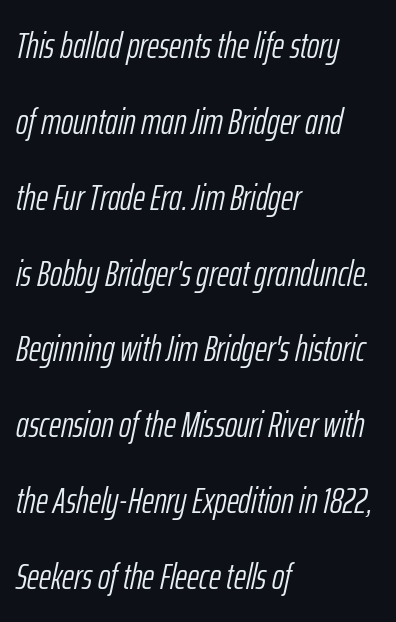
A typesetter would call this proportional, since set widths differ per character. Posture: slanted. Leading: increased. Heaviness? Minimal to ordinary, like unemphasized prose.
